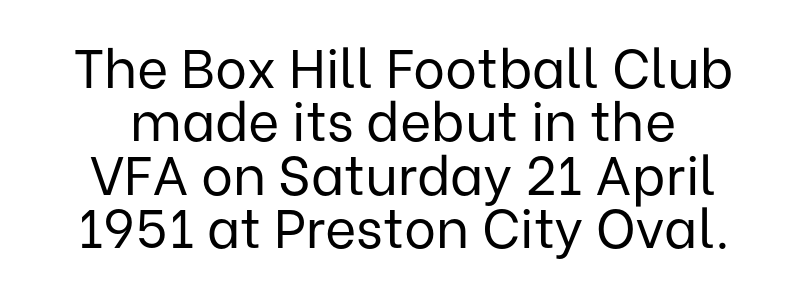
Each letter's strokes conclude bluntly, with no projecting serifs. Closely set lines give the paragraph a compact silhouette. Here the glyphs are tracked normally, forming tight word shapes. Compared with a typical body face, this is equally light or lighter still. If you drew a line through each stem, it would be perfectly vertical.
